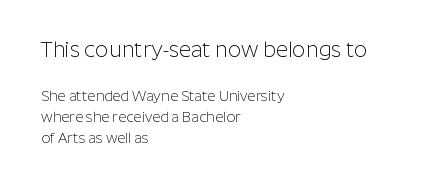
Q: Is the text bold? A: No.
Q: Is the text italic (slanted)? A: No, it is upright.
Q: Is the text underlined? A: No.
Q: How is the paragraph aligned? A: Left-aligned.
Q: Is the spacing between letters normal or unusually wide? A: Normal.
Q: Is the spacing between lines tight, normal or loose? A: Normal.
Q: Which block of text is set in a larger size, the first (top) or the second (bottom)? A: The first (top) one.
